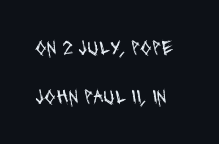
This is not heavy type; no bold has been used. Where is the straight margin? On the left. Students, observe: this is what heavily led, spacious text looks like. Rule under the text: the space is simply empty. Between one letter and the next there's only the usual sliver of space.
